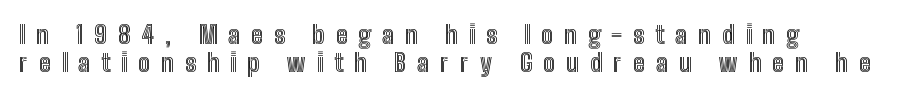
Q: Is the text italic (slanted)? A: No, it is upright.
Q: Is the text underlined? A: No.
Q: Is the spacing between letters normal or unusually wide? A: Unusually wide.
Q: Is the spacing between lines tight, normal or loose? A: Tight.
